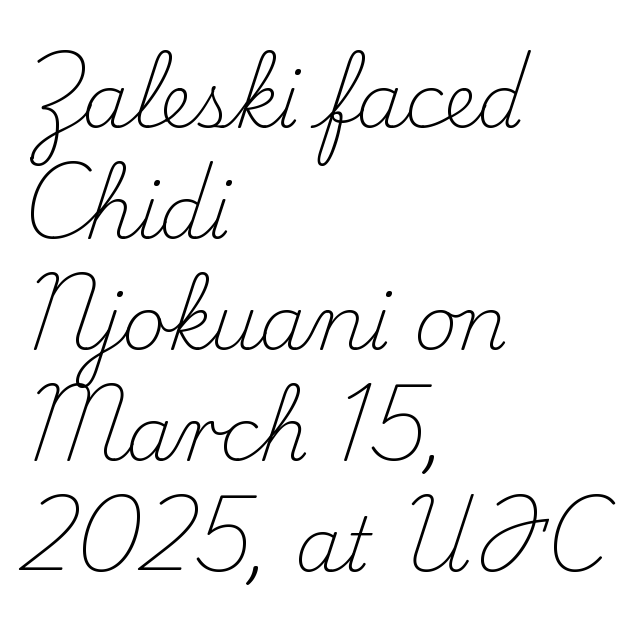
{"serif": "yes", "bold": "no", "weight": "light", "width": "normal", "stroke_contrast": "medium", "x_height": "small", "monospaced": "no", "underline": "no", "align": "left", "line_spacing": "normal", "line_spacing_ratio": 1.48, "letter_spacing": "normal", "letter_spacing_em": 0.0, "glyph_px": 75}
